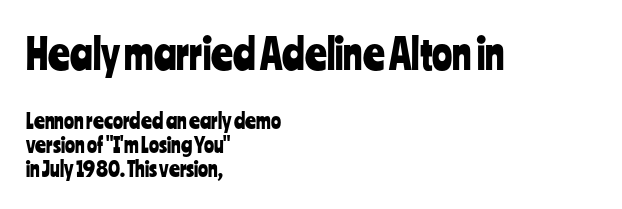
The horizontal fit of the characters is conventional and even. Plain, unruled lines of type. The passage is arranged the way most books set body copy — flush left. Two sizes are in play, and the larger belongs to the first block. Do the letters lean? They stand straight. The face used here is proportionally spaced, like ordinary book or web type.
